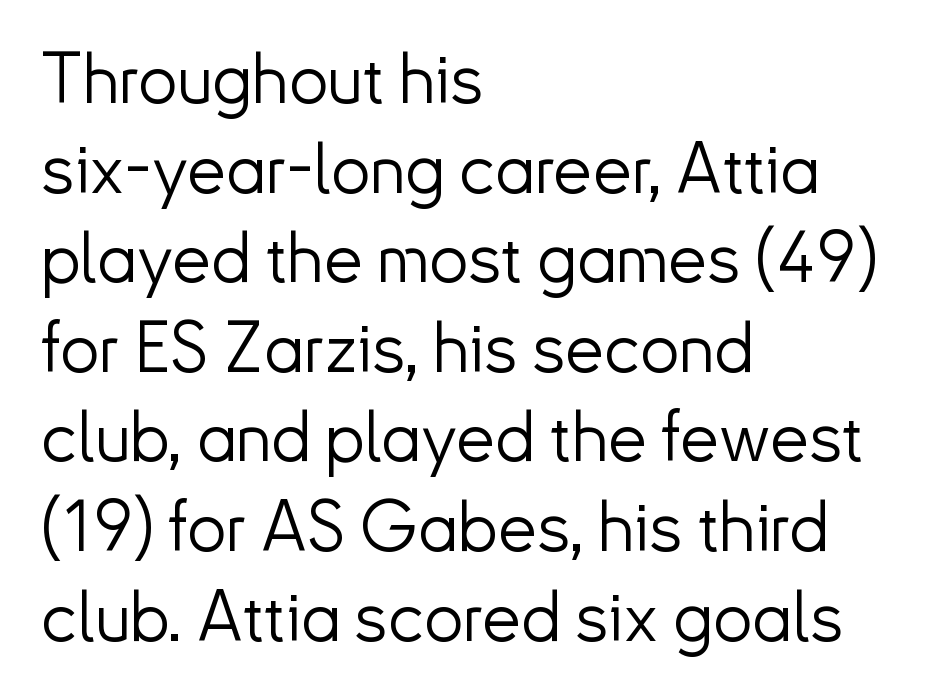
{"serif": "no", "italic": "no", "bold": "no", "weight": "light", "width": "normal", "stroke_contrast": "low", "x_height": "small", "monospaced": "no", "underline": "no", "align": "left", "line_spacing": "normal", "line_spacing_ratio": 1.28, "letter_spacing": "normal", "letter_spacing_em": 0.0, "glyph_px": 70}
